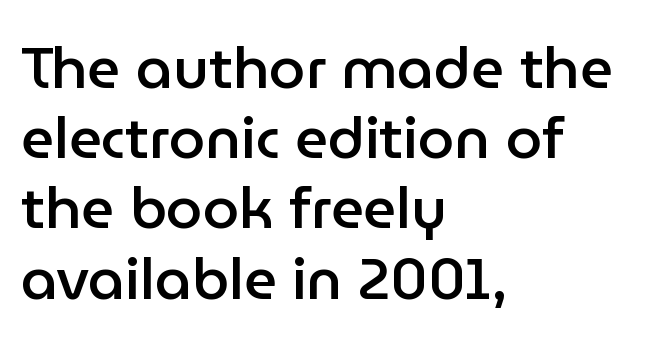
The image shows 58 px semibold sans-serif type, upright; set left-aligned, line spacing 1.21x, normal letter spacing, not underlined; low stroke contrast and a medium x-height.
